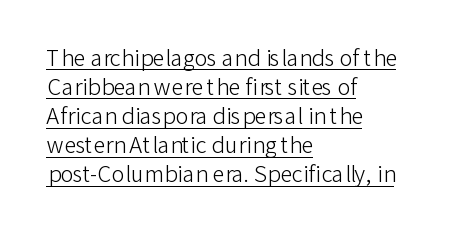
Line beginnings align vertically; line endings do not. Notice how the stems are strictly vertical — no italics here. A baseline rule has been typeset under these characters. This sample uses plain, unmodified letter spacing. The face looks like a standard text weight, possibly lighter. The designer left line spacing at the default.
